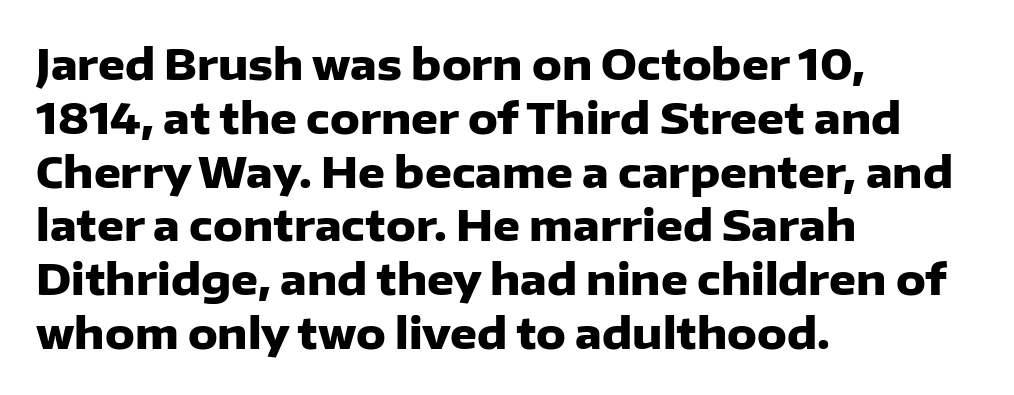
The image shows 42 px heavy sans-serif type, upright; set left-aligned, normal line spacing (1.28x), normal letter spacing, not underlined; low stroke contrast and a medium x-height.
